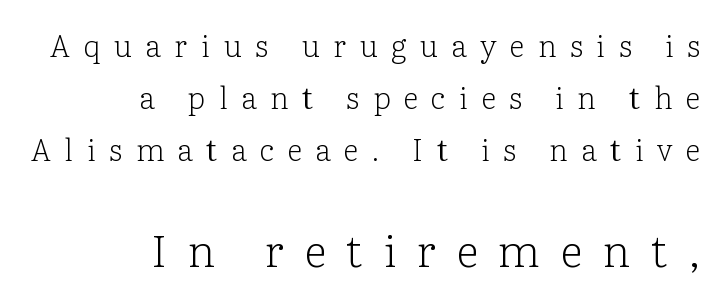
The image shows 45 px light serif type, upright; set right-aligned, line spacing 1.74x, unusually wide letter spacing (+0.45 em), not underlined; the second (bottom) block is 1.5x larger; low stroke contrast and a medium x-height.
